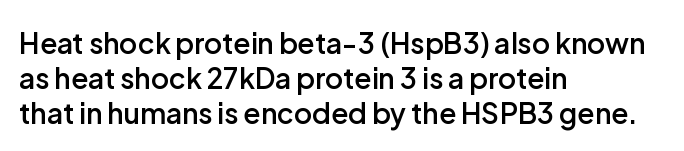
The lines sit at an ordinary, default distance from one another. This rendering features lettering with no underline. Inter-character spacing is left at the font's built-in metrics. Proportional: the letters do not fall into vertical columns. How heavy is the stroke? Medium-heavy — a semibold, shy of bold. The specimen reads as upright at a glance.
